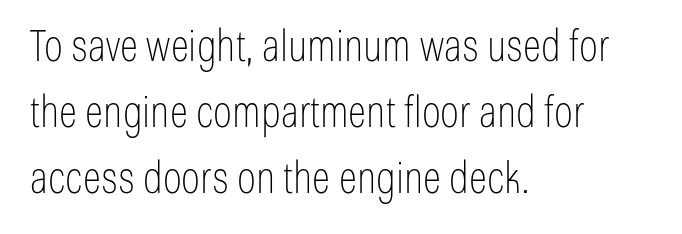
Typeset ragged right — the left edge is the straight one. Tall strokes in this sample are plumb rather than angled. Serifs: no, the terminals of the letterforms are clean. These lines are rendered in a variable-pitch font.
